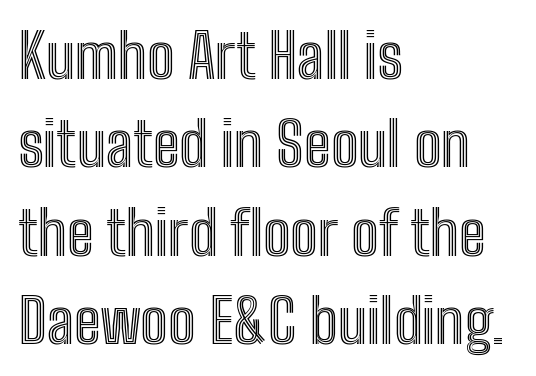
The setting favours the left margin, as ordinary paragraphs usually do. Designer's note — italics off, roman on. Each new line begins a customary step beneath the previous one. Character widths vary here, with narrow letters taking less room than wide ones. Underline: absent.
